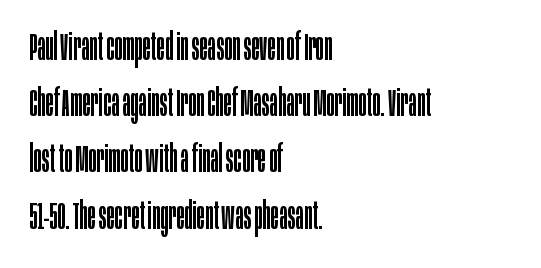
Q: Is the text bold? A: No.
Q: Is the text italic (slanted)? A: No, it is upright.
Q: Is the typeface a serif or a sans-serif typeface? A: Sans-serif.
Q: Is the text underlined? A: No.
Q: How is the paragraph aligned? A: Left-aligned.
Q: Is the spacing between letters normal or unusually wide? A: Normal.
Q: Is the spacing between lines tight, normal or loose? A: Normal.
Q: Width (condensed, normal, or wide)? A: Condensed.
Q: Stroke contrast? A: Low.
Q: x-height? A: Large.
Q: Monospaced? A: No.
